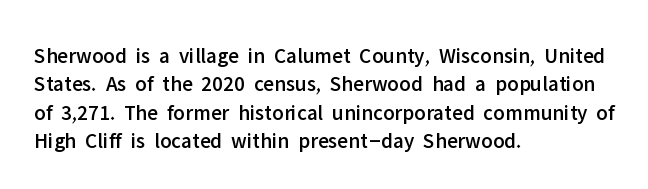
The image shows 22 px text type, upright; set left-aligned, normal line spacing (1.29x), normal letter spacing, not underlined.
